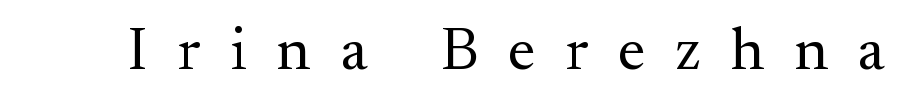
The image shows 61 px regular-weight serif type, upright; set unusually wide letter spacing (+0.49 em), not underlined; medium stroke contrast and a small x-height.
